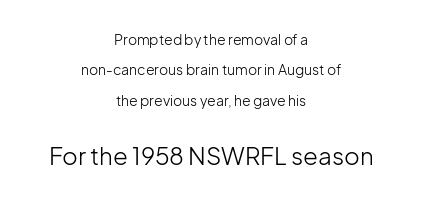
Q: Is the text bold? A: No.
Q: Is the text italic (slanted)? A: No, it is upright.
Q: Is the text underlined? A: No.
Q: How is the paragraph aligned? A: Centered.
Q: Is the spacing between letters normal or unusually wide? A: Normal.
Q: Is the spacing between lines tight, normal or loose? A: Loose.
Q: Which block of text is set in a larger size, the first (top) or the second (bottom)? A: The second (bottom) one.
